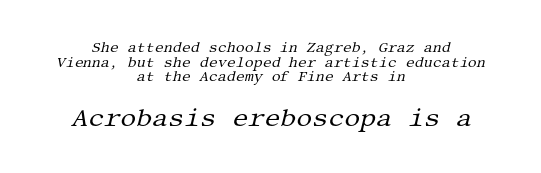
Q: Is the text bold? A: No.
Q: Is the text italic (slanted)? A: Yes, it leans right by about 13 degrees.
Q: Is the text underlined? A: No.
Q: How is the paragraph aligned? A: Centered.
Q: Is the spacing between letters normal or unusually wide? A: Normal.
Q: Is the spacing between lines tight, normal or loose? A: Tight.
Q: Which block of text is set in a larger size, the first (top) or the second (bottom)? A: The second (bottom) one.
